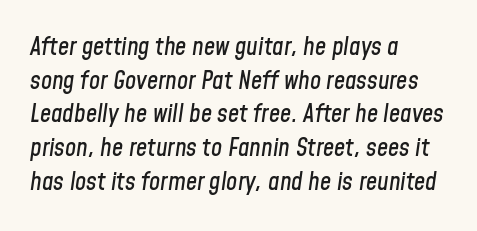
Q: Is the text italic (slanted)? A: Yes, it leans right by about 8 degrees.
Q: Is the text underlined? A: No.
Q: How is the paragraph aligned? A: Left-aligned.
Q: Is the spacing between letters normal or unusually wide? A: Normal.
Q: Is the spacing between lines tight, normal or loose? A: Normal.
